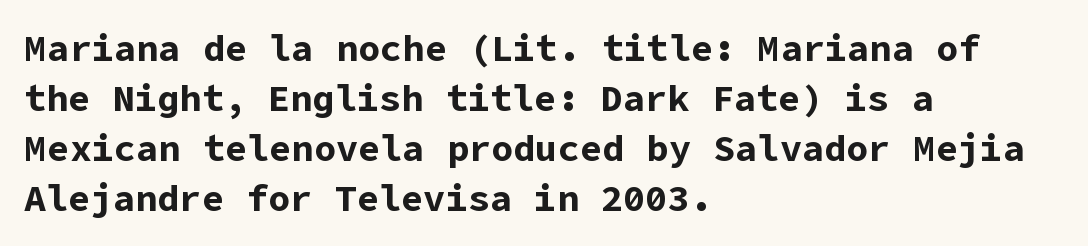
The line-height multiplier appears to be the usual default. A full-strength bold gives these letters their thick strokes. No italicization has been applied; the sample stays upright. These lines are composed in type without serifs. These lines keep a tight, regular rhythm from letter to letter. Is the block centered? No — it sits flush against the left margin.
